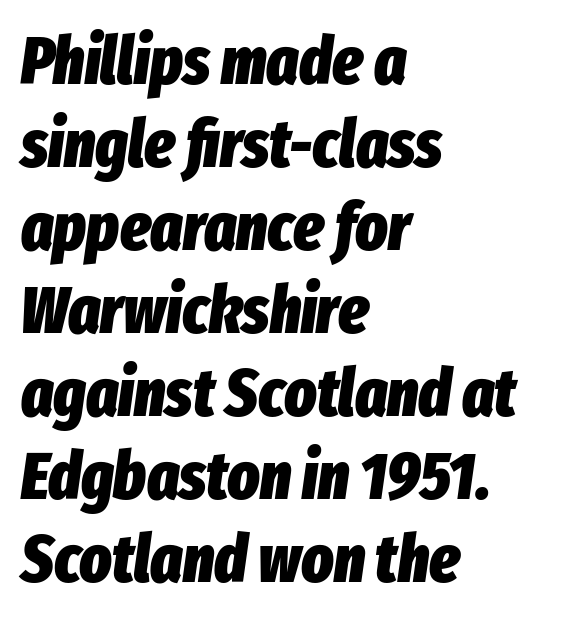
{"italic": "yes", "lean": "right", "slant_degrees": 8, "bold": "yes", "weight": "heavy", "width": "condensed", "stroke_contrast": "low", "x_height": "medium", "monospaced": "no", "underline": "no", "align": "left", "line_spacing_ratio": 1.24, "letter_spacing": "normal", "letter_spacing_em": 0.0, "glyph_px": 67}
